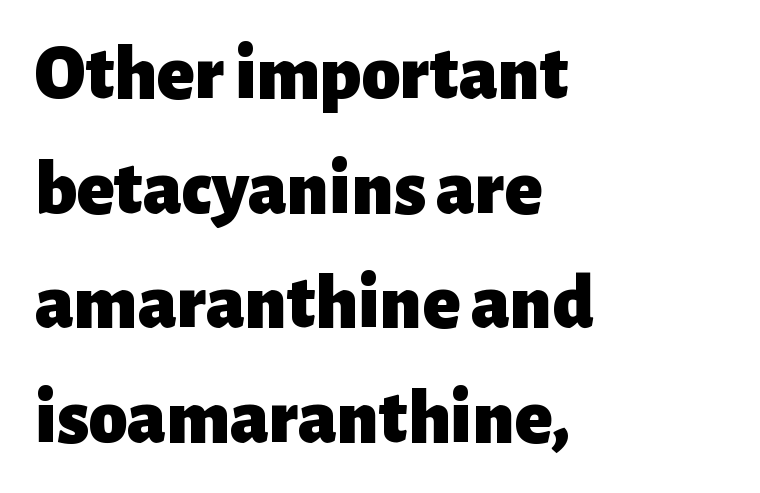
Any mark beneath the type? The region is blank. Upright lettering throughout. Layout note: lines flush left. Classification — sans serif.
